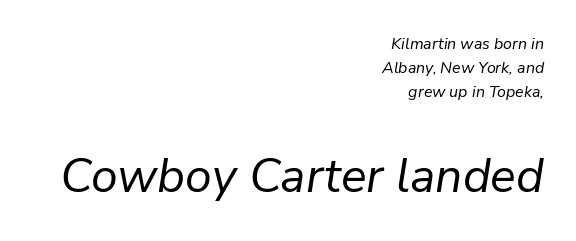
Does the copy run flush right? Yes — the right margin is perfectly even. No extra tracking has been applied to these lines. Descender tails drop into unmarked territory. Is this a fixed-width face? No — the glyphs have proportional, varying widths.
